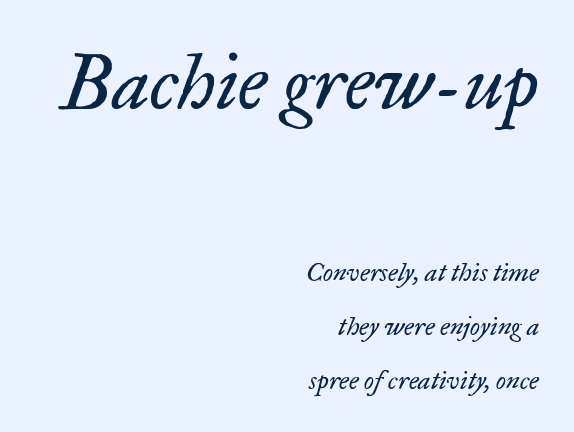
The axis of the letterforms is tilted away from vertical. Reading top to bottom, the characters get smaller at the block break. One-word summary of the alignment: right. Honestly, there is no underline to notice here at all. Weight class: somewhere from thin through regular. Note: serifs present on the glyphs.
